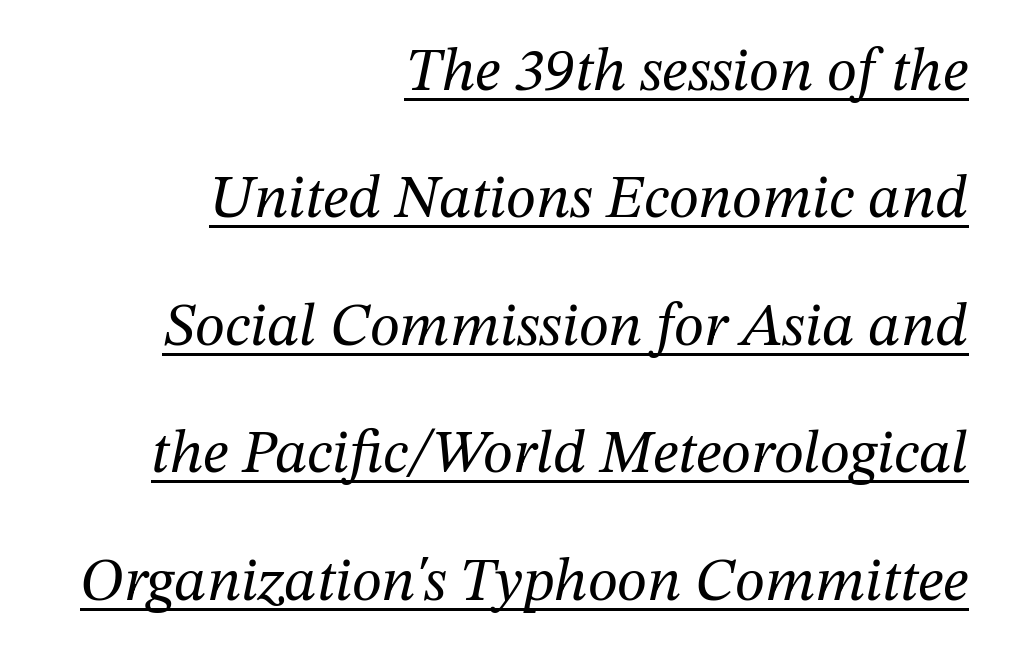
{"serif": "yes", "italic": "yes", "lean": "right", "slant_degrees": 12, "bold": "no", "weight": "regular", "width": "normal", "stroke_contrast": "medium", "x_height": "medium", "monospaced": "no", "underline": "yes", "align": "right", "line_spacing": "loose", "line_spacing_ratio": 2.09, "letter_spacing": "normal", "letter_spacing_em": 0.0, "glyph_px": 61}
